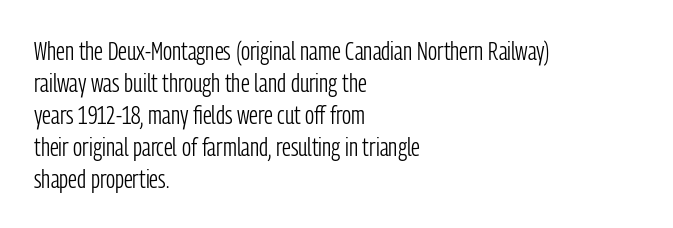
{"italic": "no", "bold": "no", "underline": "no", "align": "left", "line_spacing_ratio": 1.23, "letter_spacing": "normal", "letter_spacing_em": 0.0, "glyph_px": 26}
